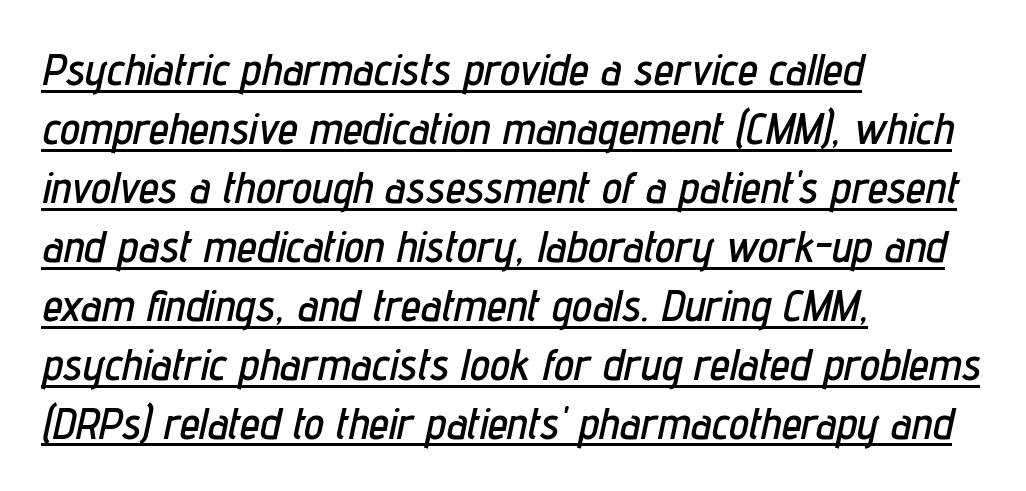
{"italic": "yes", "lean": "right", "slant_degrees": 12, "width": "condensed", "stroke_contrast": "low", "x_height": "medium", "monospaced": "no", "underline": "yes", "align": "left", "line_spacing": "normal", "line_spacing_ratio": 1.31, "letter_spacing": "normal", "letter_spacing_em": 0.0, "glyph_px": 45}
